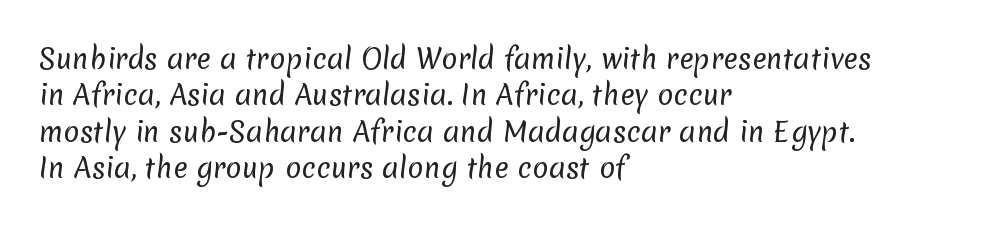
Q: Is the text bold? A: No.
Q: Is the text underlined? A: No.
Q: How is the paragraph aligned? A: Left-aligned.
Q: Is the spacing between letters normal or unusually wide? A: Normal.
Q: Is the spacing between lines tight, normal or loose? A: Normal.
